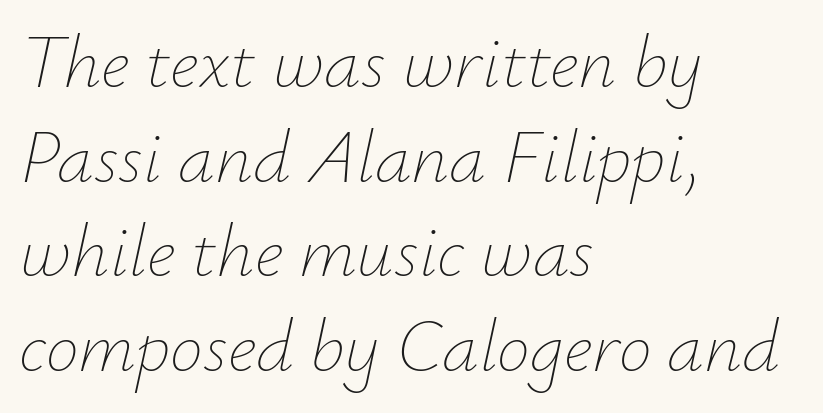
Q: Is the text bold? A: No.
Q: Is the text italic (slanted)? A: Yes, it leans right by about 12 degrees.
Q: Is the text underlined? A: No.
Q: How is the paragraph aligned? A: Left-aligned.
Q: Is the spacing between letters normal or unusually wide? A: Normal.
Q: Is the spacing between lines tight, normal or loose? A: Normal.
Q: Width (condensed, normal, or wide)? A: Normal.
Q: Stroke contrast? A: Low.
Q: x-height? A: Small.
Q: Monospaced? A: No.
